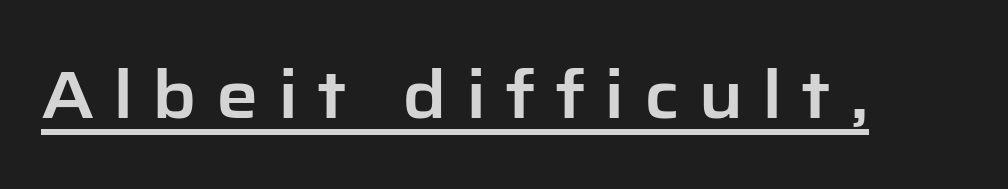
Q: Is the text italic (slanted)? A: No, it is upright.
Q: Is the typeface a serif or a sans-serif typeface? A: Sans-serif.
Q: Is the text underlined? A: Yes.
Q: Is the spacing between letters normal or unusually wide? A: Unusually wide.
Q: Width (condensed, normal, or wide)? A: Normal.
Q: Stroke contrast? A: Low.
Q: x-height? A: Medium.
Q: Monospaced? A: No.
